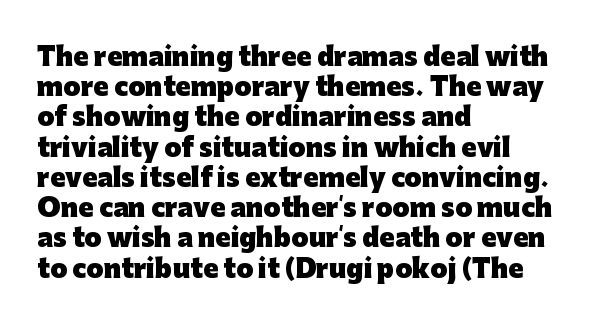
Q: Is the text bold? A: Yes.
Q: Is the text italic (slanted)? A: No, it is upright.
Q: Is the text underlined? A: No.
Q: How is the paragraph aligned? A: Left-aligned.
Q: Is the spacing between letters normal or unusually wide? A: Normal.
